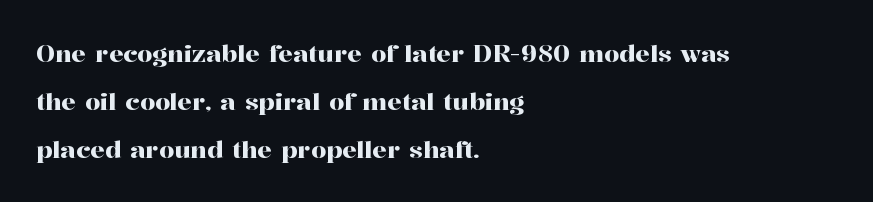
The image shows 24 px text type, upright; set left-aligned, loose line spacing (1.99x), normal letter spacing, not underlined.
